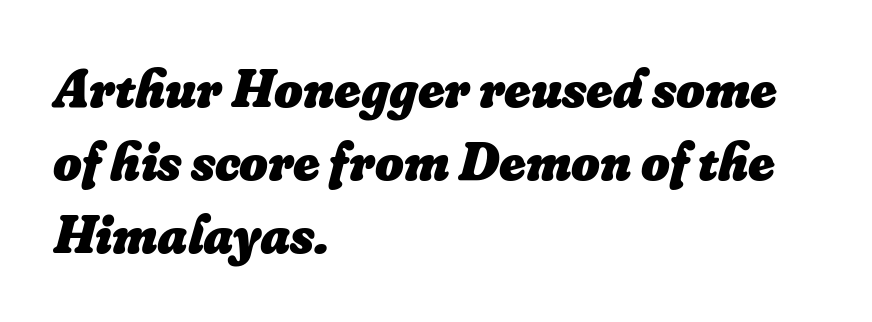
The image shows 55 px heavy type, italic (leaning right); set left-aligned, normal line spacing (1.33x), normal letter spacing, not underlined; low stroke contrast and a small x-height.
